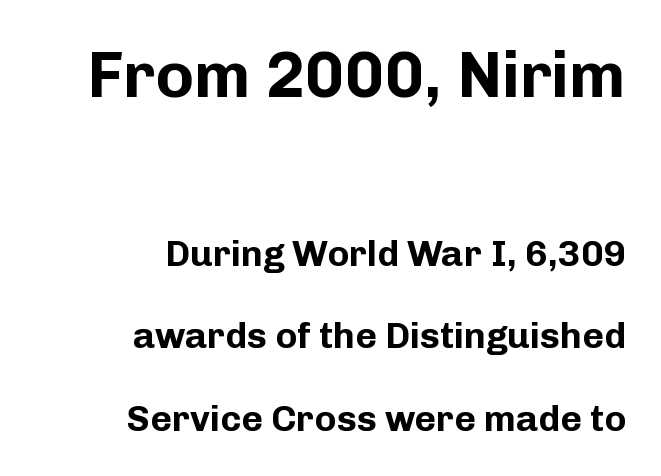
Bigger letters appear in the top chunk; the bottom chunk is reduced. The horizontal fit of the characters is conventional and even. Type without underlining. In CSS terms this would be text-align: right.
